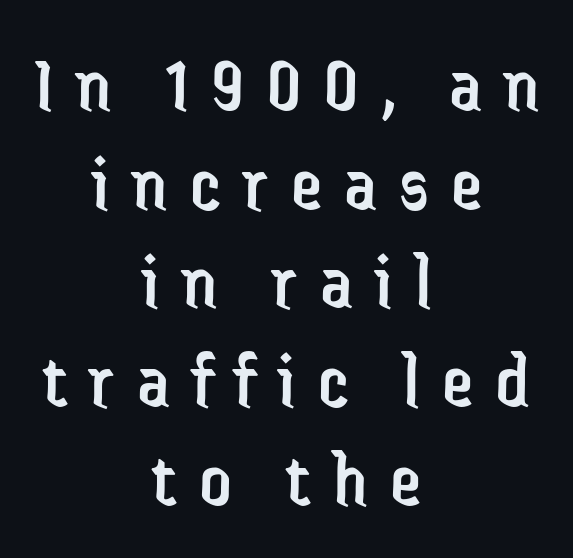
{"serif": "no", "italic": "no", "bold": "no", "weight": "regular", "width": "condensed", "stroke_contrast": "low", "x_height": "medium", "monospaced": "no", "underline": "no", "align": "center", "line_spacing": "normal", "line_spacing_ratio": 1.25, "letter_spacing": "wide", "letter_spacing_em": 0.28, "glyph_px": 79}
